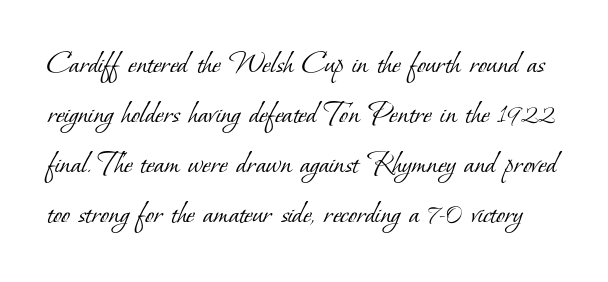
Heaviness? Minimal to ordinary, like unemphasized prose. Character widths vary here, with narrow letters taking less room than wide ones. Look at the tracking — it's just the regular setting, nothing added. Yep, those are serifs on the letters. The space between consecutive lines is moderate.
